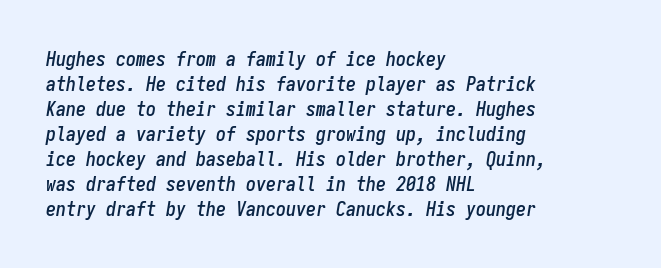
The image shows 20 px text type, italic (leaning right); set left-aligned, normal line spacing (1.25x), normal letter spacing, not underlined.
